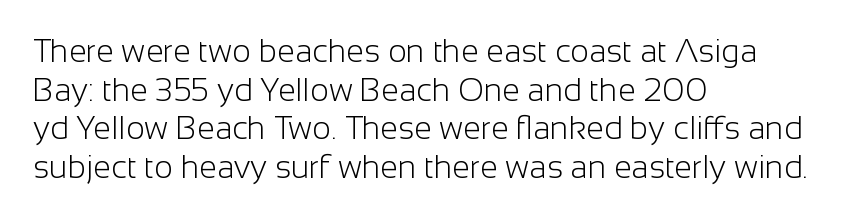
{"serif": "no", "italic": "no", "bold": "no", "weight": "light", "width": "normal", "stroke_contrast": "low", "x_height": "medium", "monospaced": "no", "underline": "no", "align": "left", "line_spacing_ratio": 1.21, "letter_spacing": "normal", "letter_spacing_em": 0.0, "glyph_px": 32}
